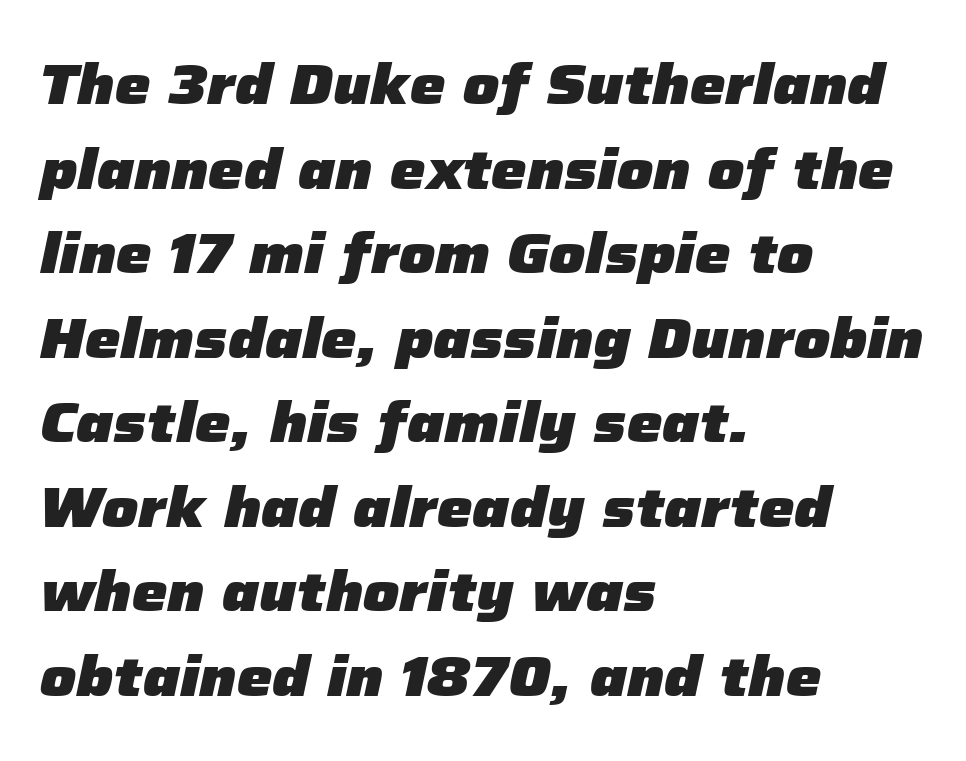
Q: Is the text bold? A: Yes.
Q: Is the text italic (slanted)? A: Yes, it leans right by about 12 degrees.
Q: Is the text underlined? A: No.
Q: How is the paragraph aligned? A: Left-aligned.
Q: Is the spacing between letters normal or unusually wide? A: Normal.
Q: Is the spacing between lines tight, normal or loose? A: Normal.
Q: Width (condensed, normal, or wide)? A: Normal.
Q: Stroke contrast? A: Low.
Q: x-height? A: Medium.
Q: Monospaced? A: No.
